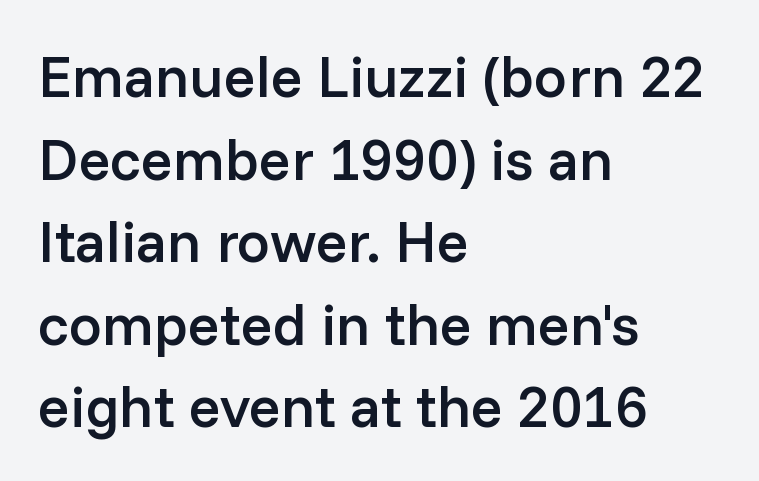
{"serif": "no", "italic": "no", "bold": "semi", "weight": "semibold", "width": "normal", "stroke_contrast": "low", "x_height": "medium", "monospaced": "no", "underline": "no", "align": "left", "line_spacing": "normal", "line_spacing_ratio": 1.4, "letter_spacing": "normal", "letter_spacing_em": 0.0, "glyph_px": 59}
